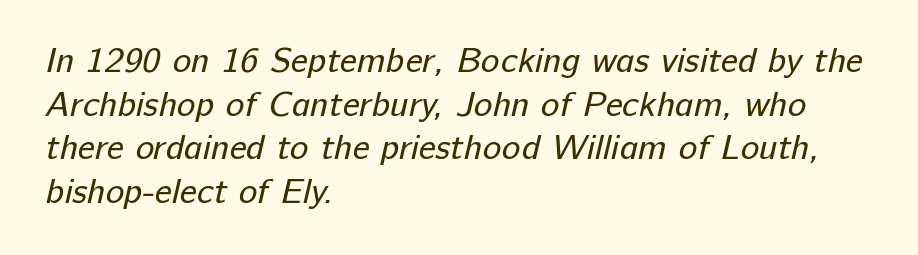
The image shows 35 px regular-weight sans-serif type; set left-aligned, normal line spacing (1.25x), normal letter spacing, not underlined; low stroke contrast and a medium x-height.
